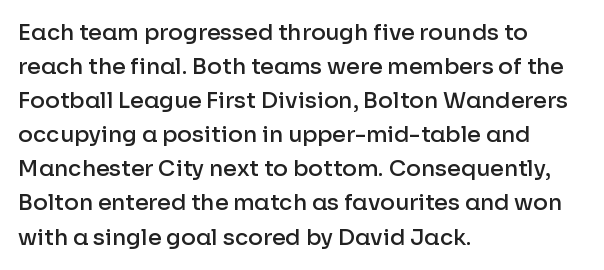
Students, note that the glyphs here touch the page at normal intervals. The line-height multiplier appears to be the usual default. Horizontal alignment here is leftward, the default for most running prose. Descenders are the only things crossing below the line. A bit beefed up — I'd call it semibold rather than bold. You can tell it's not italic because the verticals are truly vertical.
